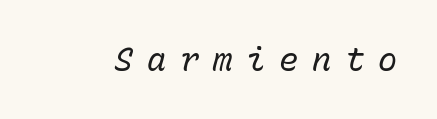
The whole block is typeset with a tilt. Letter spacing: wide. A typesetter would call this monospace, since all characters share one set width. Glance below the letters and you will spot only blank space. The font is comparable to plain body text, perhaps lighter.
